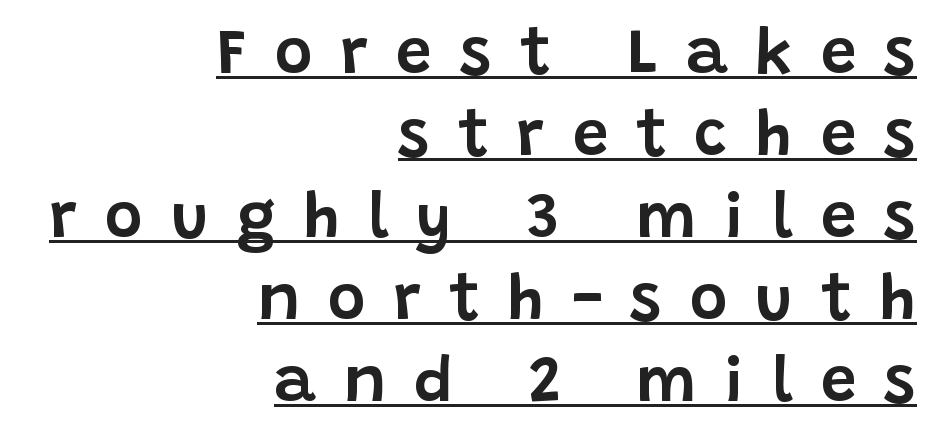
The image shows 64 px sans-serif type, upright; set right-aligned, normal line spacing (1.28x), unusually wide letter spacing (+0.44 em), underlined; low stroke contrast and a large x-height.
